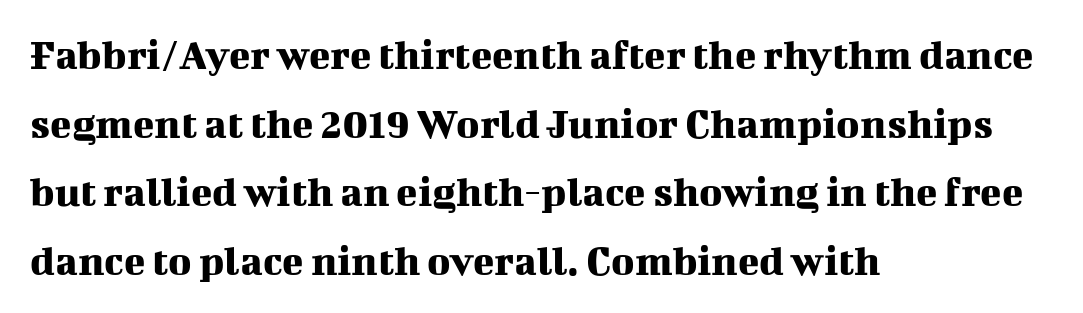
The image shows 44 px serif type, upright; set left-aligned, normal line spacing (1.56x), normal letter spacing, not underlined; medium stroke contrast and a medium x-height.
